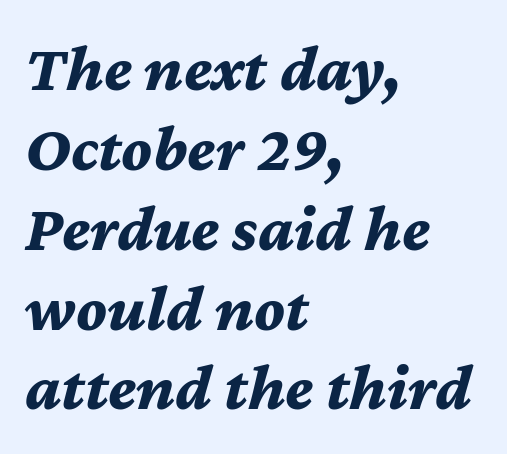
Q: Is the text bold? A: Yes.
Q: Is the text italic (slanted)? A: Yes, it leans right by about 12 degrees.
Q: Is the text underlined? A: No.
Q: How is the paragraph aligned? A: Left-aligned.
Q: Is the spacing between letters normal or unusually wide? A: Normal.
Q: Width (condensed, normal, or wide)? A: Normal.
Q: Stroke contrast? A: Medium.
Q: x-height? A: Medium.
Q: Monospaced? A: No.
